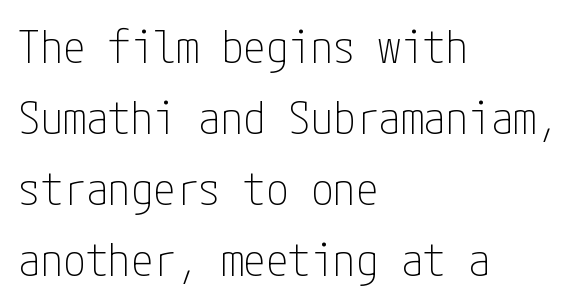
The image shows 45 px thin, condensed sans-serif type, upright; set left-aligned, normal line spacing (1.58x), normal letter spacing, not underlined; low stroke contrast and a medium x-height.
